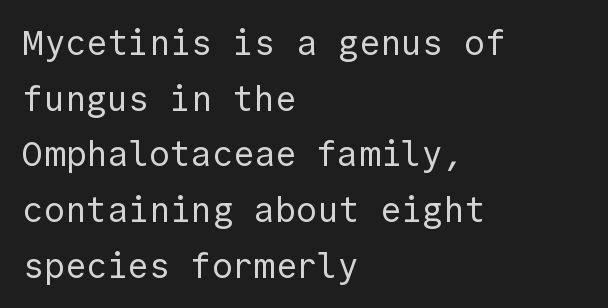
Students, observe: this is what conventionally led text looks like. Notice how the stems are strictly vertical — no italics here. Nobody drew a line under any word here. Here the designer chose a console-style face with uniform glyph widths.
